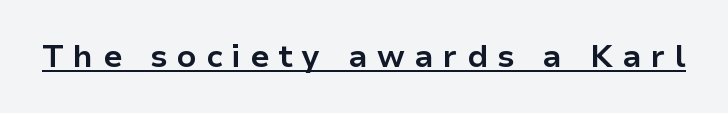
Unlike italic type, these characters show no tilt at all. The letterforms stand isolated, each surrounded by extra space. Chunky letters — that's bold for sure. Each letter's strokes conclude bluntly, with no projecting serifs. Notice how a bar underscores the lettering throughout. Do the characters align in a grid? No, the font is proportional.
